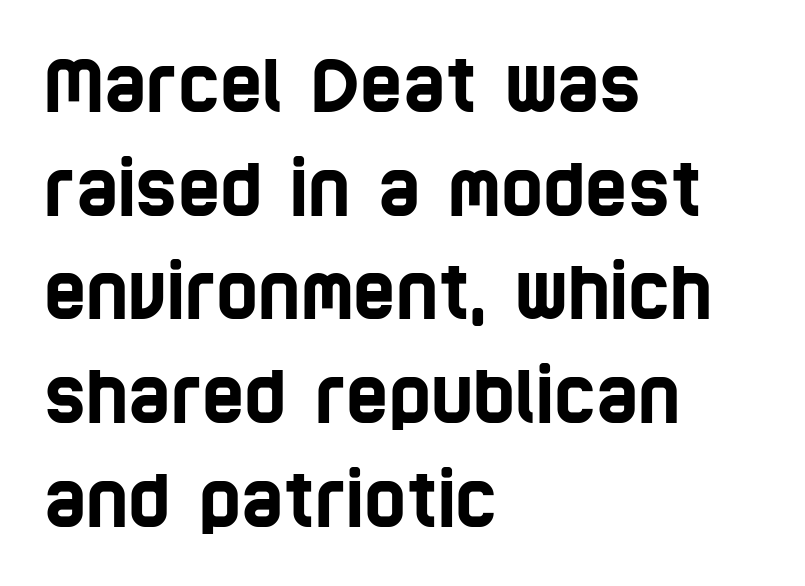
Think of a printed novel: that variable character pitch is what you see here. This rendering employs a face without finishing strokes, i.e., a sans-serif. The setting favours the left margin, as ordinary paragraphs usually do. The space beneath each line is pristine and unruled.
